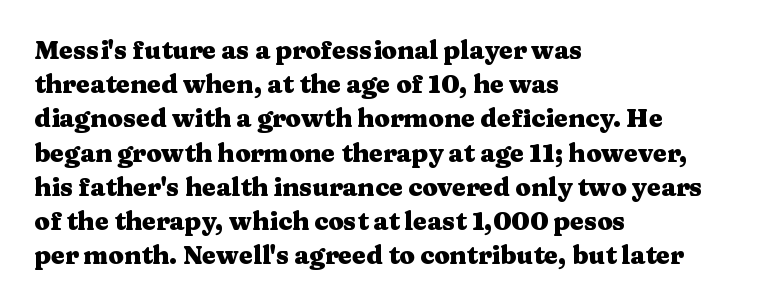
{"italic": "no", "bold": "yes", "underline": "no", "align": "left", "line_spacing": "normal", "line_spacing_ratio": 1.37, "letter_spacing": "normal", "letter_spacing_em": 0.0, "glyph_px": 25}
